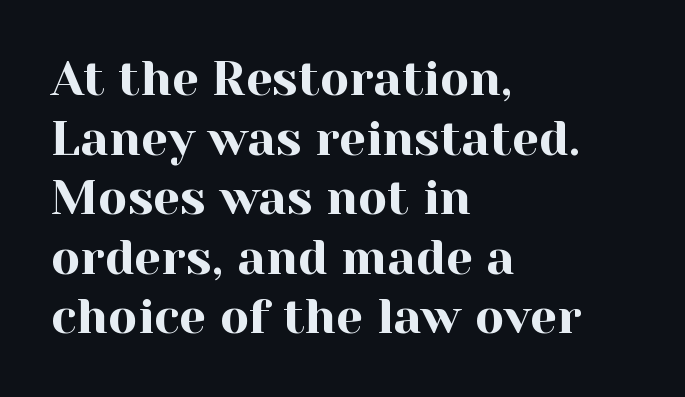
Q: Is the text italic (slanted)? A: No, it is upright.
Q: Is the typeface a serif or a sans-serif typeface? A: Serif.
Q: Is the text underlined? A: No.
Q: How is the paragraph aligned? A: Left-aligned.
Q: Is the spacing between letters normal or unusually wide? A: Normal.
Q: Width (condensed, normal, or wide)? A: Normal.
Q: x-height? A: Medium.
Q: Monospaced? A: No.
